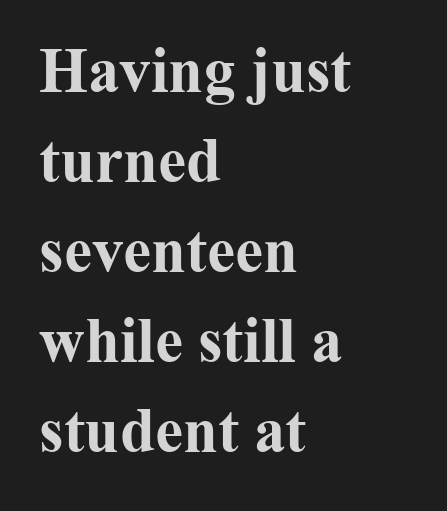
Q: Is the text bold? A: Yes.
Q: Is the text italic (slanted)? A: No, it is upright.
Q: Is the typeface a serif or a sans-serif typeface? A: Serif.
Q: Is the text underlined? A: No.
Q: How is the paragraph aligned? A: Left-aligned.
Q: Is the spacing between letters normal or unusually wide? A: Normal.
Q: Is the spacing between lines tight, normal or loose? A: Normal.
Q: Width (condensed, normal, or wide)? A: Normal.
Q: Stroke contrast? A: Medium.
Q: x-height? A: Medium.
Q: Monospaced? A: No.
